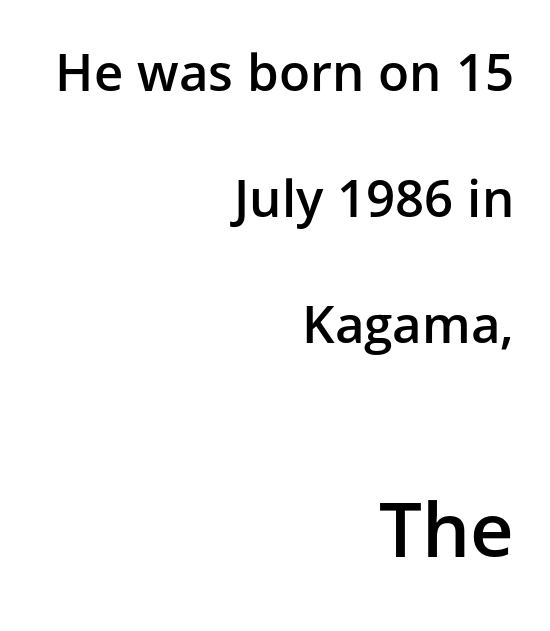
{"serif": "no", "italic": "no", "bold": "semi", "weight": "semibold", "width": "normal", "stroke_contrast": "low", "x_height": "medium", "monospaced": "no", "underline": "no", "align": "right", "line_spacing": "loose", "line_spacing_ratio": 2.47, "letter_spacing": "normal", "letter_spacing_em": 0.0, "larger_block": "second", "size_ratio": 1.49, "glyph_px": 76}
